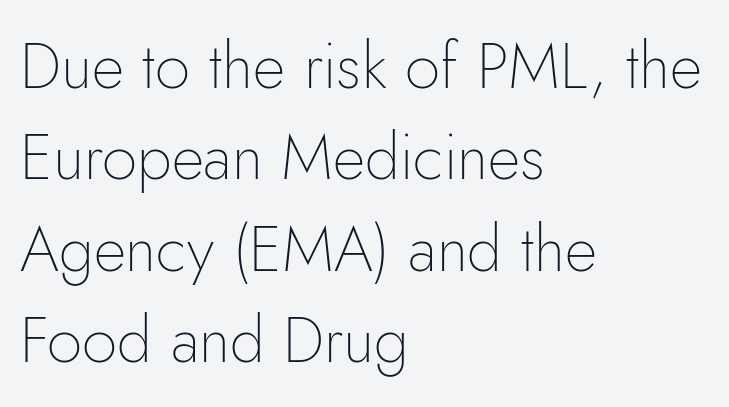
The passage shown is typeset with a sans-serif family. The space between consecutive lines is moderate. Each line starts at the same left margin while the right side varies. Each row of text sits above clean, open space.
